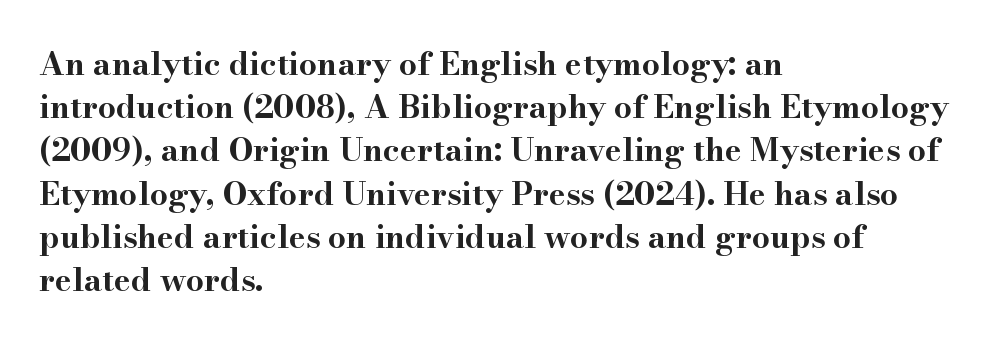
{"serif": "yes", "italic": "no", "bold": "yes", "weight": "bold", "width": "wide", "stroke_contrast": "high", "x_height": "small", "monospaced": "no", "underline": "no", "align": "left", "line_spacing": "normal", "line_spacing_ratio": 1.35, "letter_spacing": "normal", "letter_spacing_em": 0.0, "glyph_px": 32}
